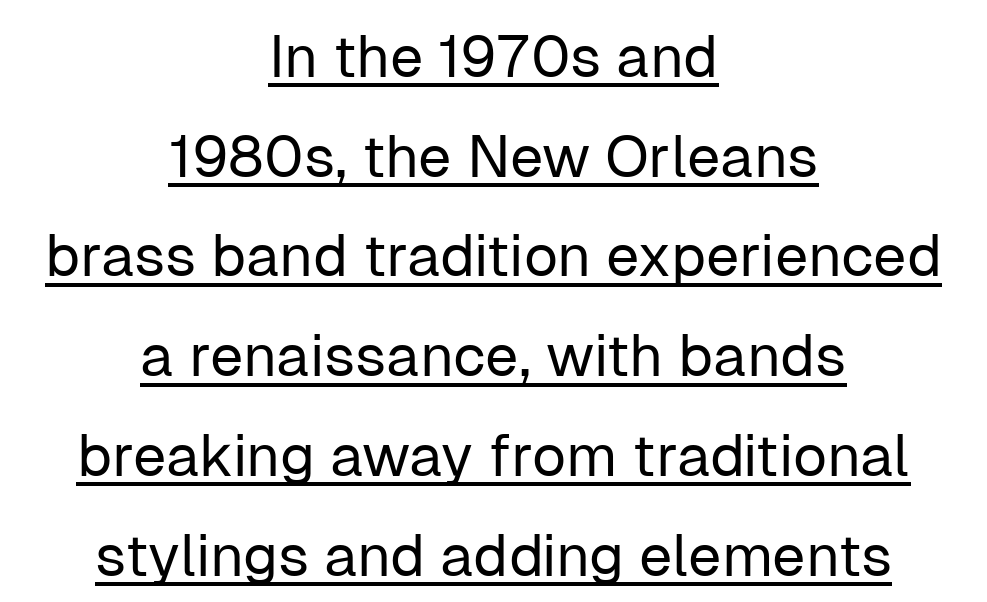
The image shows 59 px regular-weight sans-serif type, upright; set centered, normal line spacing (1.69x), normal letter spacing, underlined; low stroke contrast and a medium x-height.
